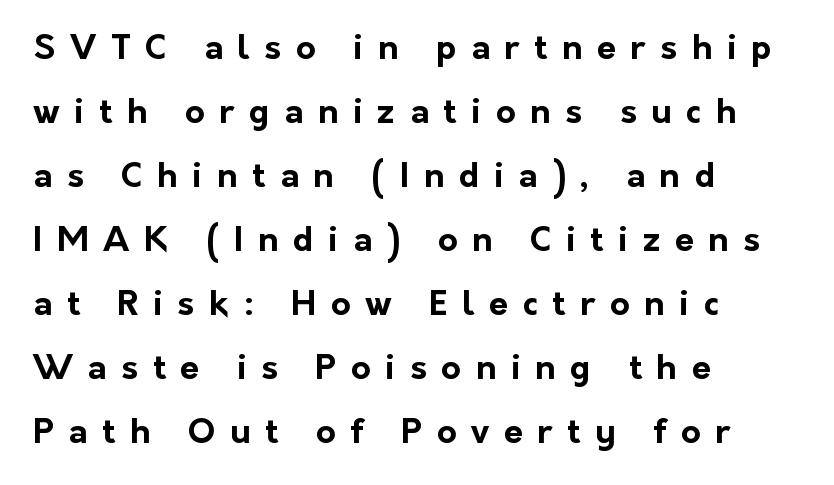
The image shows 34 px bold sans-serif type, upright; set left-aligned, line spacing 1.88x, unusually wide letter spacing (+0.43 em), not underlined; low stroke contrast and a medium x-height.
